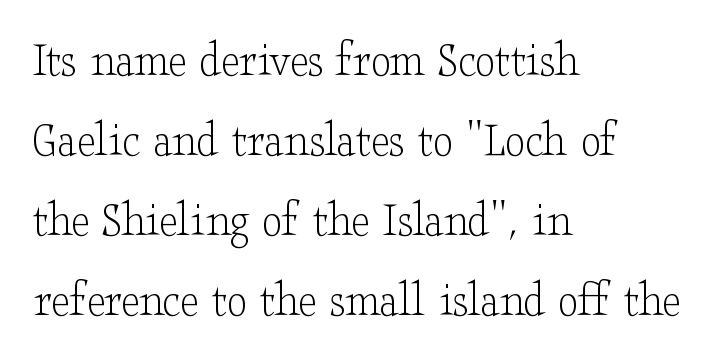
{"serif": "yes", "italic": "no", "bold": "no", "weight": "light", "width": "wide", "stroke_contrast": "low", "x_height": "small", "monospaced": "no", "underline": "no", "align": "left", "line_spacing": "normal", "line_spacing_ratio": 1.57, "letter_spacing": "normal", "letter_spacing_em": 0.0, "glyph_px": 51}
